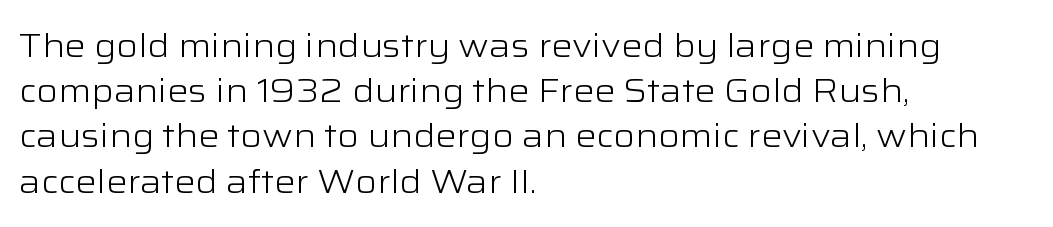
The passage shown is not underscored anywhere. No letter is thick-stroked: the sample isn't bold. Short note: letters normally spaced. The letters advance in unequal steps, a hallmark of proportional type. Is there any slant? The stems are plumb. Reading down the block, your eye returns to a fixed left position each line.
